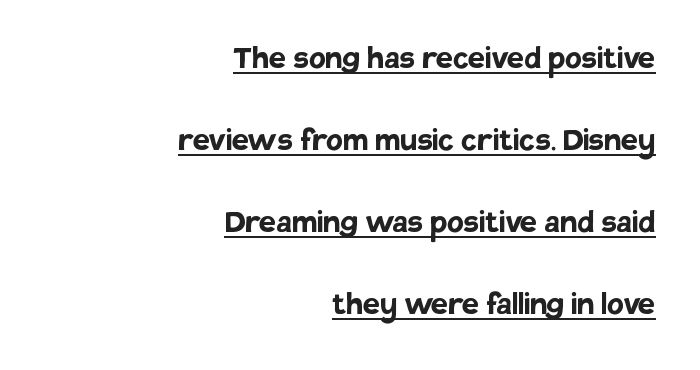
The image shows 38 px semibold sans-serif type, upright; set right-aligned, loose line spacing (2.16x), normal letter spacing, underlined; low stroke contrast and a large x-height.
